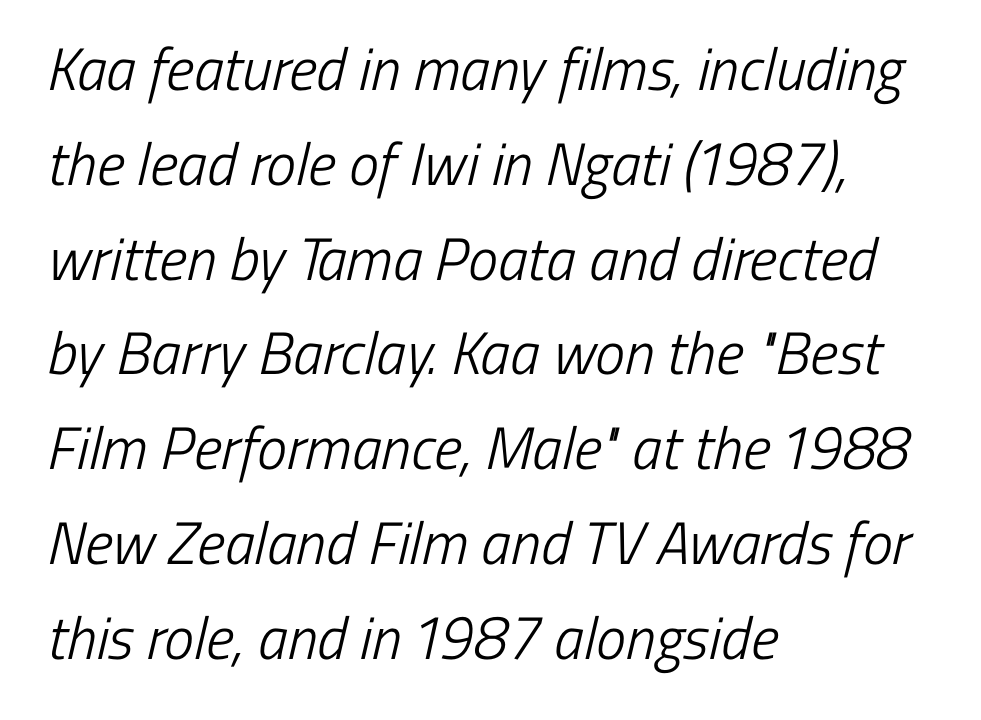
The image shows 60 px light, condensed sans-serif type; set left-aligned, normal line spacing (1.58x), normal letter spacing, not underlined; low stroke contrast and a medium x-height.
